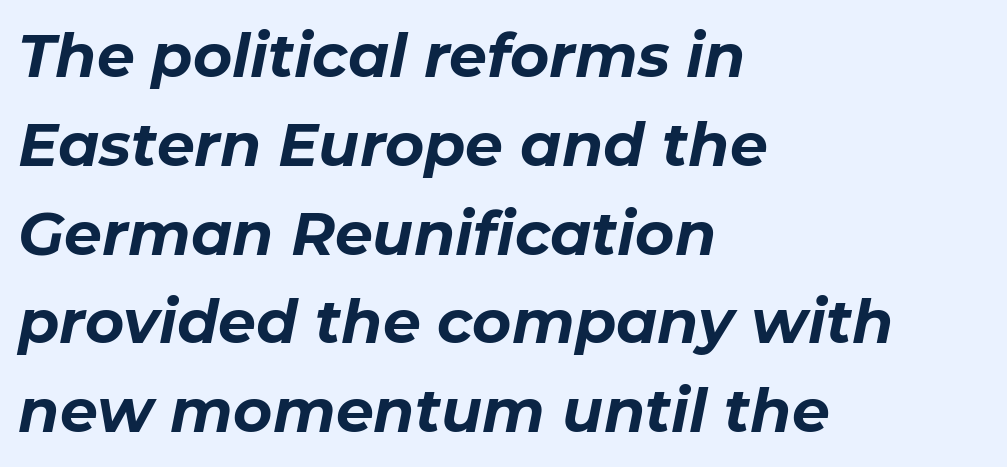
Q: Is the text bold? A: Yes.
Q: Is the text italic (slanted)? A: Yes, it leans right by about 11 degrees.
Q: Is the text underlined? A: No.
Q: How is the paragraph aligned? A: Left-aligned.
Q: Is the spacing between letters normal or unusually wide? A: Normal.
Q: Is the spacing between lines tight, normal or loose? A: Normal.
Q: Width (condensed, normal, or wide)? A: Normal.
Q: Stroke contrast? A: Low.
Q: x-height? A: Medium.
Q: Monospaced? A: No.
